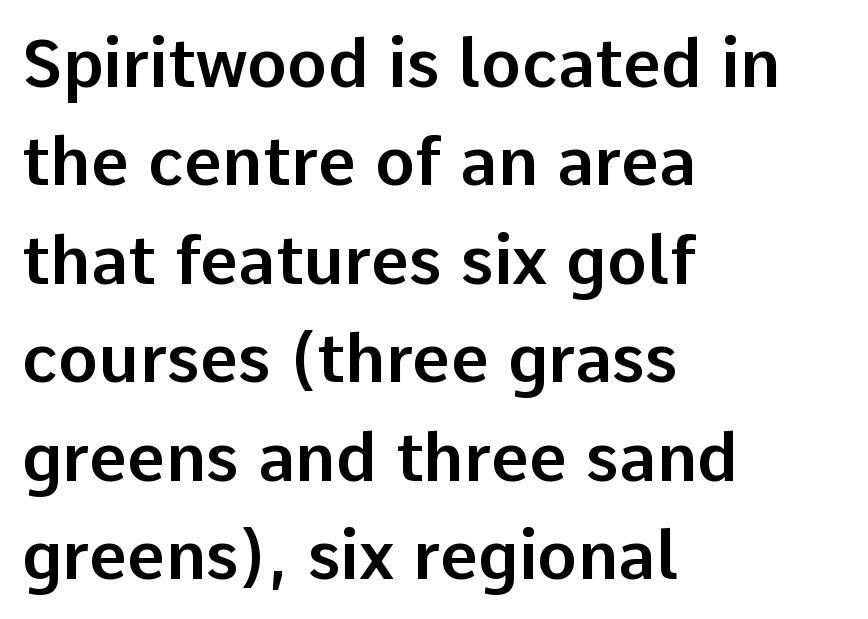
Q: Is the text italic (slanted)? A: No, it is upright.
Q: Is the typeface a serif or a sans-serif typeface? A: Sans-serif.
Q: Is the text underlined? A: No.
Q: How is the paragraph aligned? A: Left-aligned.
Q: Is the spacing between letters normal or unusually wide? A: Normal.
Q: Is the spacing between lines tight, normal or loose? A: Normal.
Q: Width (condensed, normal, or wide)? A: Normal.
Q: Stroke contrast? A: Low.
Q: x-height? A: Medium.
Q: Monospaced? A: No.
